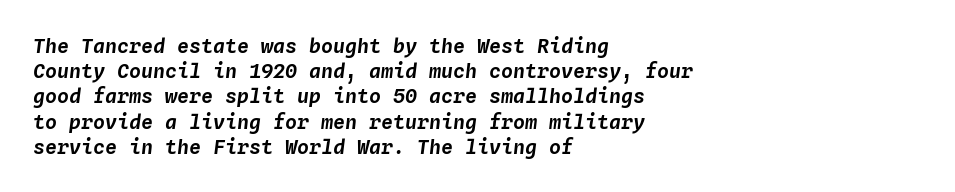
Q: Is the text italic (slanted)? A: Yes, it leans right by about 4 degrees.
Q: Is the text underlined? A: No.
Q: How is the paragraph aligned? A: Left-aligned.
Q: Is the spacing between letters normal or unusually wide? A: Normal.
Q: Is the spacing between lines tight, normal or loose? A: Normal.
